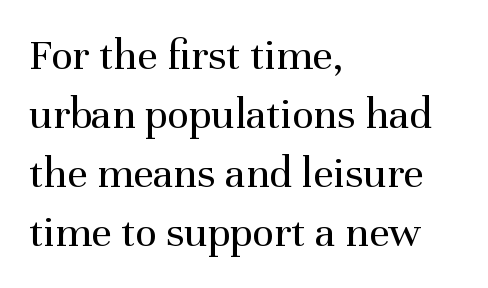
The image shows 45 px regular-weight serif type, upright; set left-aligned, normal line spacing (1.31x), normal letter spacing, not underlined; medium stroke contrast and a medium x-height.
